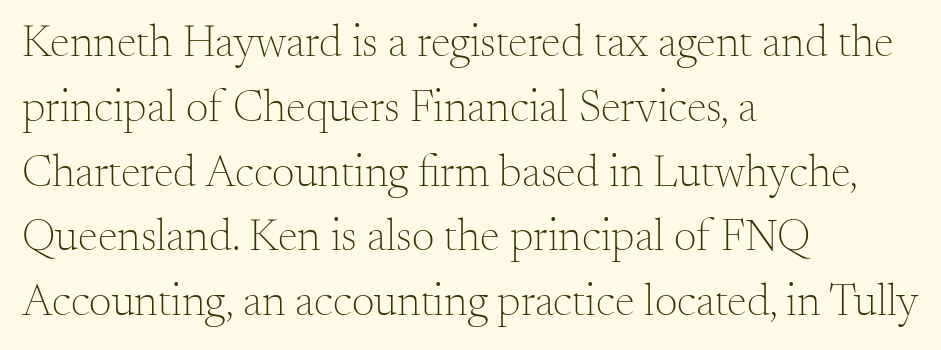
The image shows 45 px light serif type, upright; set left-aligned, normal line spacing (1.44x), normal letter spacing, not underlined; medium stroke contrast and a small x-height.
